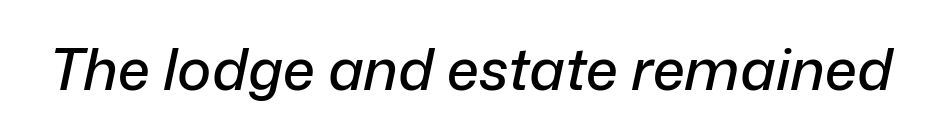
Just letters on the line, the space beneath them empty. Slant detected: the letters are inclined. Characters follow at the spacing the type designer built in. Note the varied advance widths — an 'i' is clearly narrower than an 'm'.
